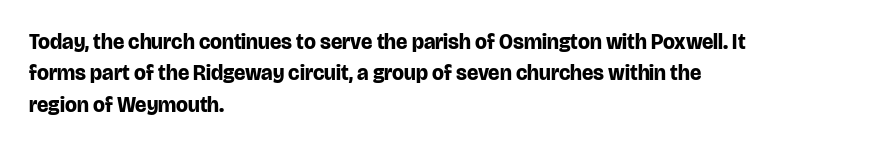
The passage shown is emphatically bold. The specimen reads as upright at a glance. Alignment: flush left. What stands out about the letter spacing? Nothing — it is the standard amount. The block of text has a typical density, with ordinary space between rows. The words here are not underlined.
